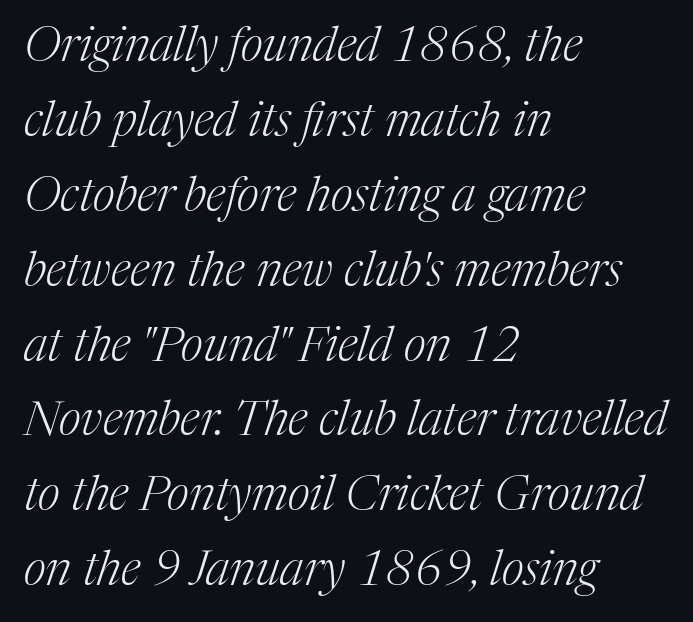
{"serif": "yes", "italic": "yes", "lean": "right", "slant_degrees": 17, "bold": "no", "weight": "light", "width": "normal", "stroke_contrast": "medium", "x_height": "medium", "monospaced": "no", "underline": "no", "align": "left", "line_spacing": "normal", "line_spacing_ratio": 1.56, "letter_spacing": "normal", "letter_spacing_em": 0.0, "glyph_px": 48}
